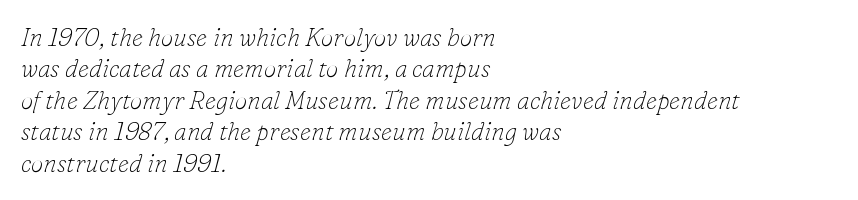
{"italic": "yes", "lean": "right", "slant_degrees": 16, "bold": "no", "underline": "no", "align": "left", "line_spacing": "normal", "line_spacing_ratio": 1.26, "letter_spacing": "normal", "letter_spacing_em": 0.0, "glyph_px": 25}
